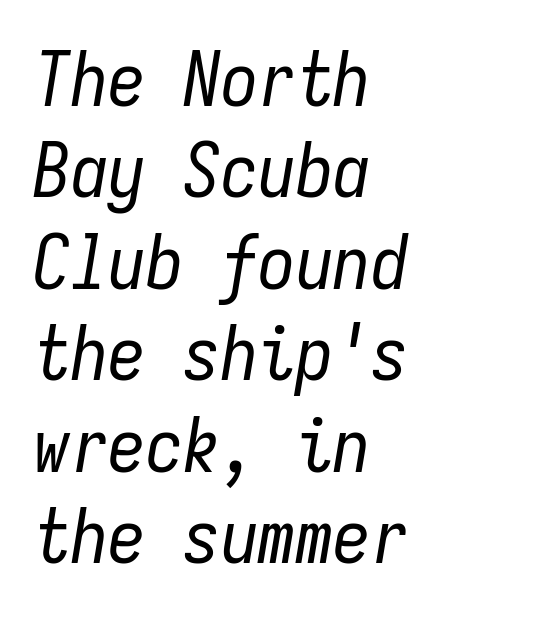
Q: Is the text bold? A: No.
Q: Is the text italic (slanted)? A: Yes, it leans right by about 9 degrees.
Q: Is the text underlined? A: No.
Q: How is the paragraph aligned? A: Left-aligned.
Q: Is the spacing between letters normal or unusually wide? A: Normal.
Q: Width (condensed, normal, or wide)? A: Condensed.
Q: Stroke contrast? A: Low.
Q: x-height? A: Medium.
Q: Monospaced? A: Yes.
